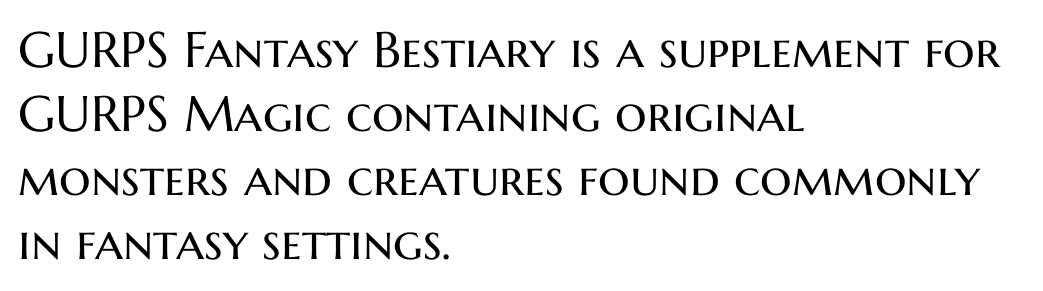
The image shows 50 px regular-weight sans-serif type, upright; set left-aligned, normal line spacing (1.28x), normal letter spacing, not underlined; medium stroke contrast and a medium x-height.
